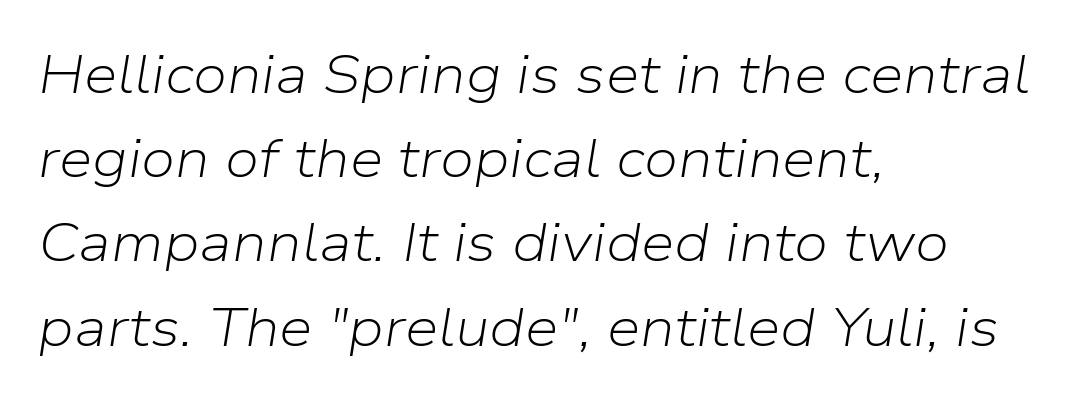
{"italic": "yes", "lean": "right", "slant_degrees": 9, "bold": "no", "weight": "light", "width": "normal", "stroke_contrast": "low", "x_height": "medium", "monospaced": "no", "underline": "no", "align": "left", "line_spacing": "normal", "line_spacing_ratio": 1.56, "letter_spacing": "normal", "letter_spacing_em": 0.0, "glyph_px": 54}
